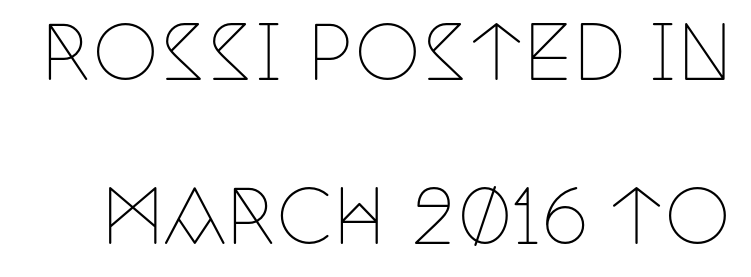
The passage shown is typeset with a serif family. Anything drawn beneath the words? Only blank space. The letters stand upright; this is a roman face. Nobody touched the tracking dial on this one.
